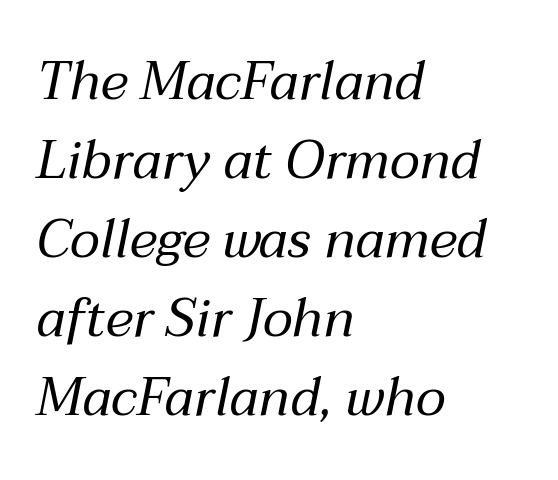
Varying glyph widths throughout — classic text-font behaviour. The letters are slanted; this is an italic face. Successive baselines arrive at the customary interval. Inter-character spacing is left at the font's built-in metrics. No heavy texture on the line: the type isn't bold. This sample is left-justified, so line endings fall wherever the words run out.
